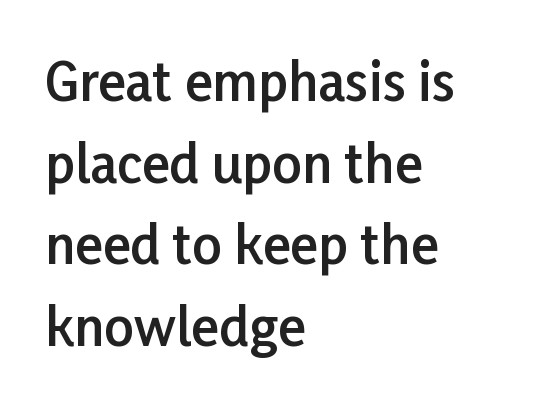
Q: Is the text bold? A: Semi-bold.
Q: Is the text italic (slanted)? A: No, it is upright.
Q: Is the typeface a serif or a sans-serif typeface? A: Sans-serif.
Q: Is the text underlined? A: No.
Q: How is the paragraph aligned? A: Left-aligned.
Q: Is the spacing between letters normal or unusually wide? A: Normal.
Q: Is the spacing between lines tight, normal or loose? A: Normal.
Q: Width (condensed, normal, or wide)? A: Normal.
Q: Stroke contrast? A: Low.
Q: x-height? A: Medium.
Q: Monospaced? A: No.
